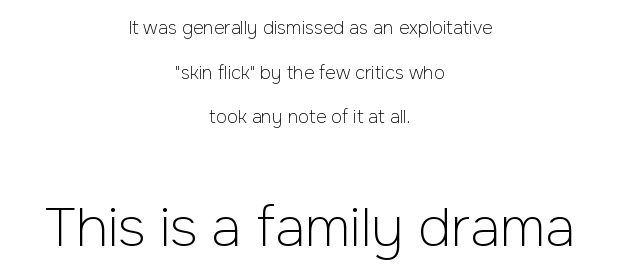
Q: Is the text bold? A: No.
Q: Is the text italic (slanted)? A: No, it is upright.
Q: Is the typeface a serif or a sans-serif typeface? A: Sans-serif.
Q: Is the text underlined? A: No.
Q: How is the paragraph aligned? A: Centered.
Q: Is the spacing between letters normal or unusually wide? A: Normal.
Q: Is the spacing between lines tight, normal or loose? A: Loose.
Q: Which block of text is set in a larger size, the first (top) or the second (bottom)? A: The second (bottom) one.
Q: Width (condensed, normal, or wide)? A: Normal.
Q: Stroke contrast? A: Low.
Q: x-height? A: Medium.
Q: Monospaced? A: No.
